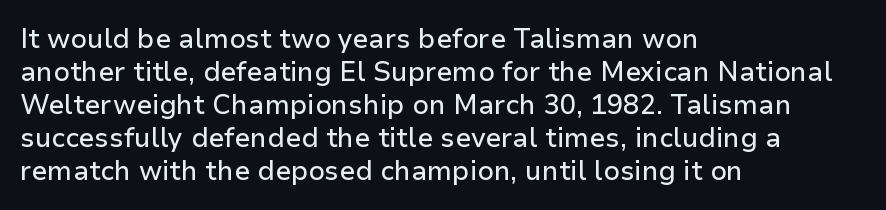
Q: Is the text italic (slanted)? A: No, it is upright.
Q: Is the text underlined? A: No.
Q: How is the paragraph aligned? A: Left-aligned.
Q: Is the spacing between letters normal or unusually wide? A: Normal.
